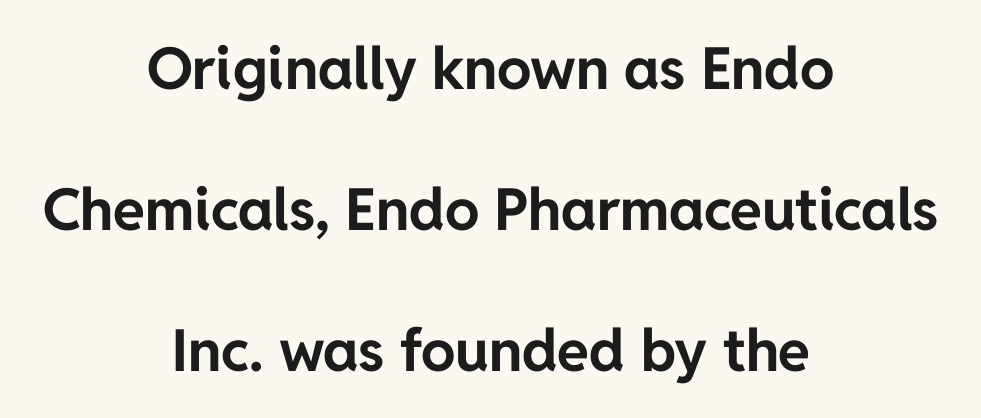
The image shows 58 px bold sans-serif type, upright; set centered, loose line spacing (2.43x), normal letter spacing, not underlined; low stroke contrast and a medium x-height.
